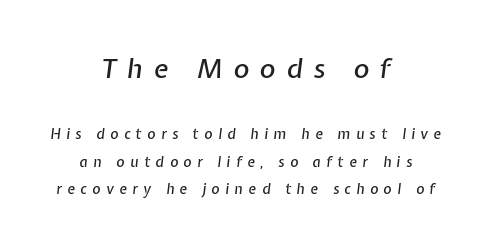
Q: Is the text italic (slanted)? A: Yes, it leans right by about 7 degrees.
Q: Is the text underlined? A: No.
Q: How is the paragraph aligned? A: Centered.
Q: Is the spacing between letters normal or unusually wide? A: Unusually wide.
Q: Is the spacing between lines tight, normal or loose? A: Loose.
Q: Which block of text is set in a larger size, the first (top) or the second (bottom)? A: The first (top) one.
